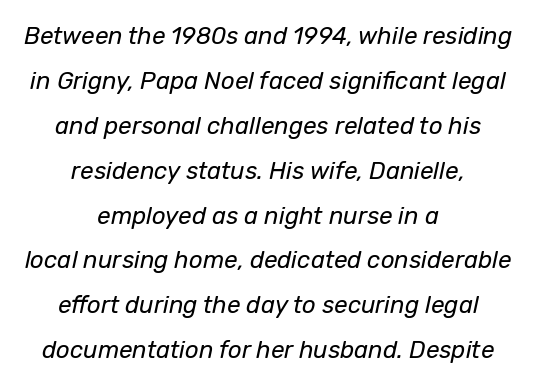
Honestly, the letter spacing is just normal — you wouldn't notice it. Vertical stems look standard width or narrower in stroke. Beneath every word, the page is bare. Caption: multi-line text, centered on the measure.
